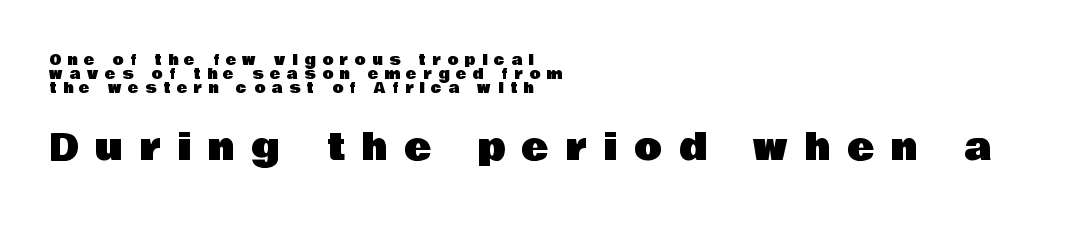
{"serif": "no", "italic": "no", "width": "normal", "stroke_contrast": "low", "x_height": "large", "monospaced": "no", "underline": "no", "align": "left", "line_spacing": "tight", "line_spacing_ratio": 0.99, "letter_spacing": "wide", "letter_spacing_em": 0.48, "larger_block": "second", "size_ratio": 2.57, "glyph_px": 36}
